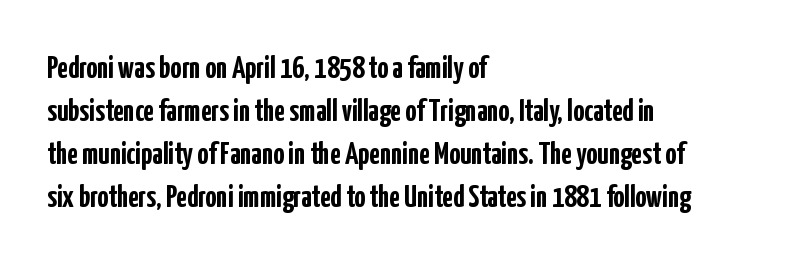
The image shows 31 px semibold, condensed sans-serif type, upright; set left-aligned, normal line spacing (1.39x), normal letter spacing, not underlined; low stroke contrast and a medium x-height.
